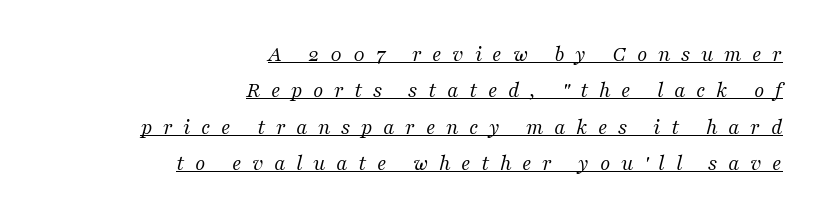
A light-to-regular cut is what we see here. Horizontally, the lines are justified to the trailing edge only. Short note: letters widely spaced. It's the slanting kind of type. Underline: present. Leading: standard.
